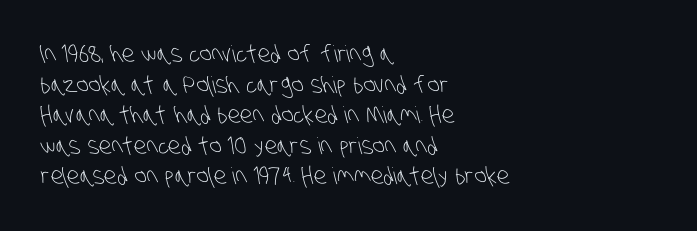
The image shows 23 px text type; set left-aligned, normal line spacing (1.33x), normal letter spacing, not underlined.
